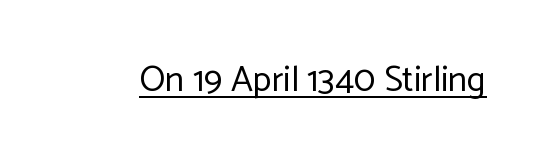
The image shows 36 px regular-weight sans-serif type, upright; set normal letter spacing, underlined; low stroke contrast and a medium x-height.
